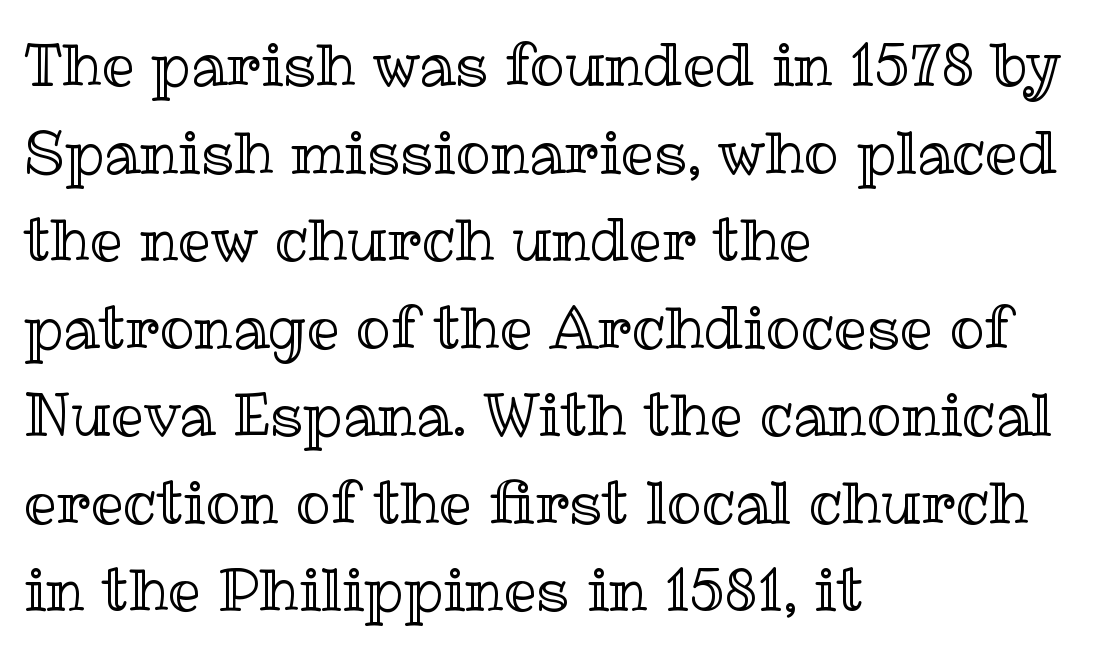
The image shows 58 px text type, upright; set left-aligned, normal line spacing (1.51x), normal letter spacing, not underlined; a medium x-height.
